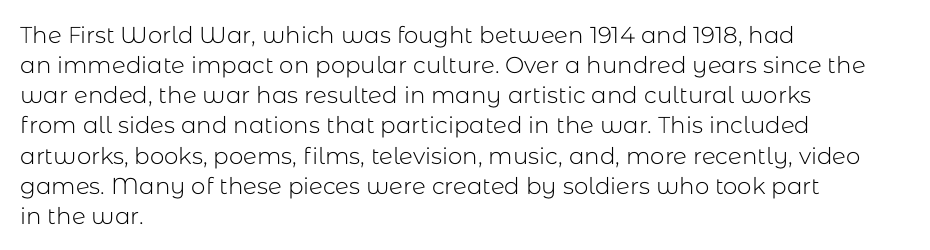
{"italic": "no", "bold": "no", "underline": "no", "align": "left", "line_spacing": "normal", "line_spacing_ratio": 1.31, "letter_spacing": "normal", "letter_spacing_em": 0.0, "glyph_px": 23}
